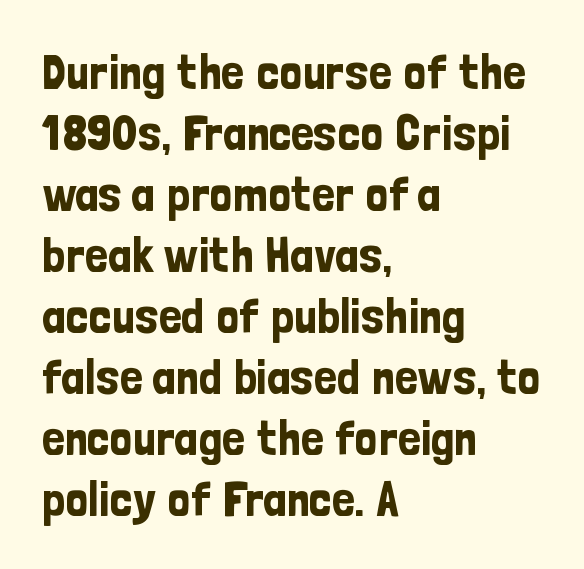
The image shows 50 px condensed sans-serif type, upright; set left-aligned, line spacing 1.22x, normal letter spacing, not underlined; low stroke contrast and a medium x-height.
